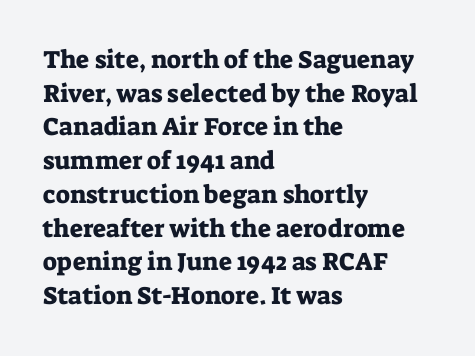
Caption: multi-line text, flush left, ragged right. The font's upright variant was chosen for this text. What stands out about the letter spacing? Nothing — it is the standard amount. Has an underline been added? It has not. This block has exactly the height ordinary leading produces.
